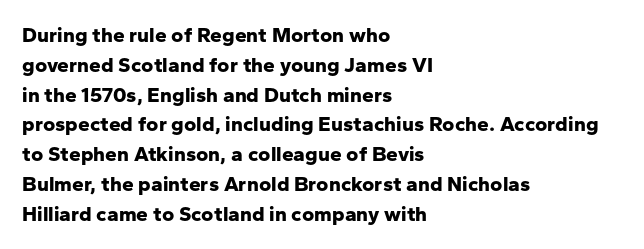
{"italic": "no", "bold": "yes", "underline": "no", "align": "left", "line_spacing": "normal", "line_spacing_ratio": 1.42, "letter_spacing": "normal", "letter_spacing_em": 0.0, "glyph_px": 21}
